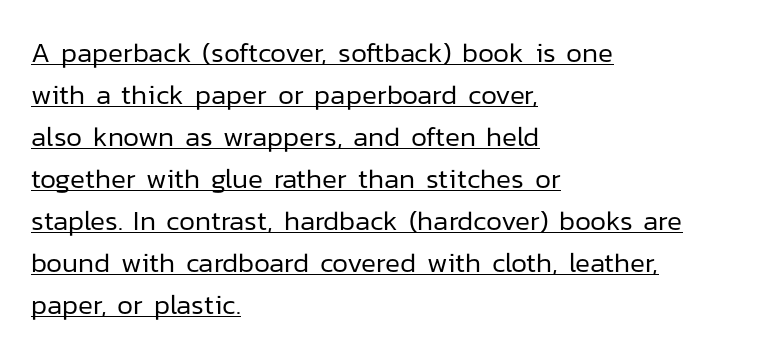
Q: Is the text bold? A: No.
Q: Is the text italic (slanted)? A: No, it is upright.
Q: Is the typeface a serif or a sans-serif typeface? A: Sans-serif.
Q: Is the text underlined? A: Yes.
Q: How is the paragraph aligned? A: Left-aligned.
Q: Is the spacing between letters normal or unusually wide? A: Normal.
Q: Is the spacing between lines tight, normal or loose? A: Normal.
Q: Width (condensed, normal, or wide)? A: Normal.
Q: Stroke contrast? A: Low.
Q: x-height? A: Medium.
Q: Monospaced? A: No.
